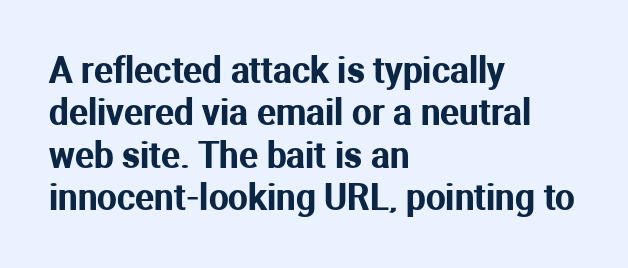
The image shows 35 px sans-serif type, upright; set left-aligned, line spacing 1.21x, normal letter spacing, not underlined; medium stroke contrast and a medium x-height.
